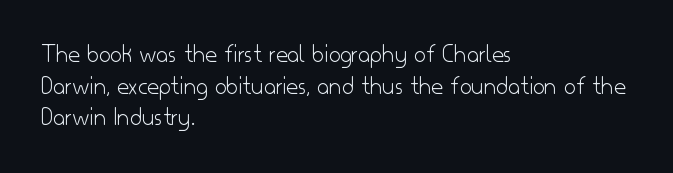
{"italic": "no", "bold": "no", "underline": "no", "align": "left", "line_spacing_ratio": 1.22, "letter_spacing": "normal", "letter_spacing_em": 0.0, "glyph_px": 26}
